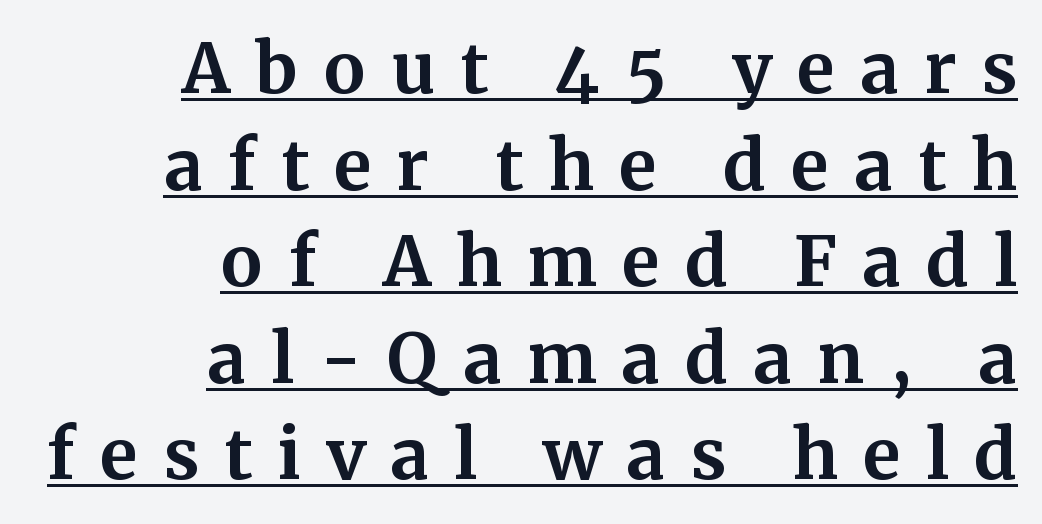
Q: Is the text bold? A: Yes.
Q: Is the text italic (slanted)? A: No, it is upright.
Q: Is the typeface a serif or a sans-serif typeface? A: Serif.
Q: Is the text underlined? A: Yes.
Q: How is the paragraph aligned? A: Right-aligned.
Q: Is the spacing between letters normal or unusually wide? A: Unusually wide.
Q: Is the spacing between lines tight, normal or loose? A: Normal.
Q: Width (condensed, normal, or wide)? A: Normal.
Q: Stroke contrast? A: Medium.
Q: x-height? A: Medium.
Q: Monospaced? A: No.
